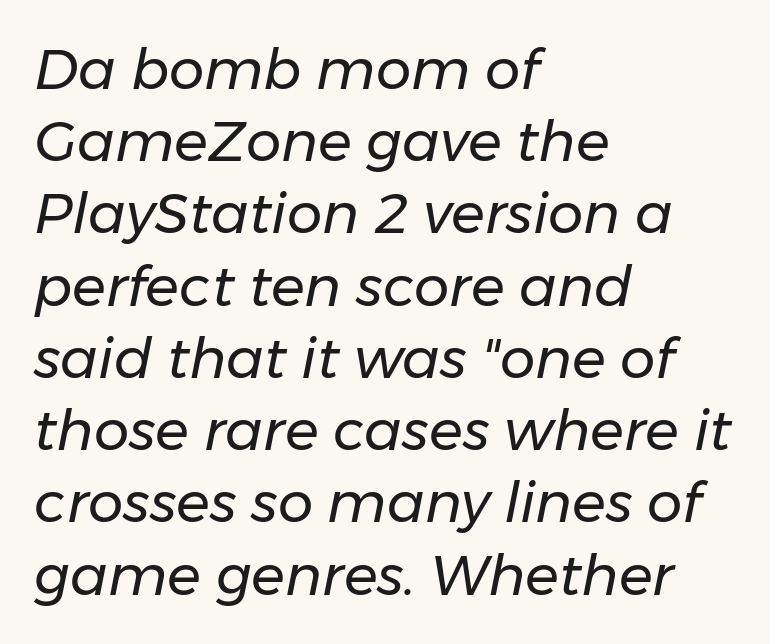
Compared with typical body copy, the letter spacing here is the same. Proportional: the letters do not fall into vertical columns. Weight: in the light-to-regular range. In terms of leading, this rendering sits right in the middle. One-word summary of the alignment: left.
